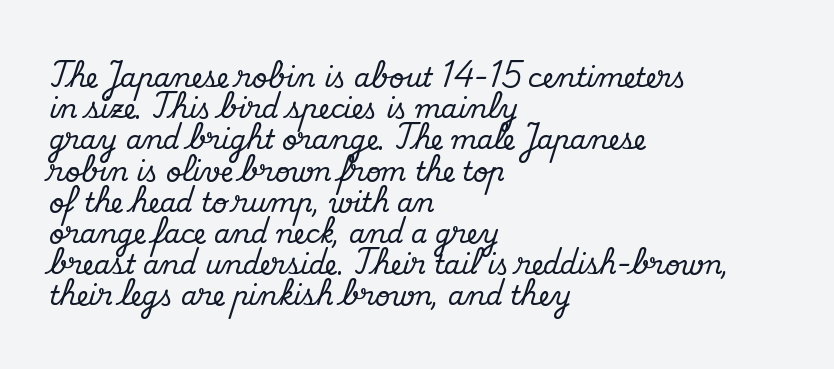
Q: Is the text italic (slanted)? A: Yes.
Q: Is the text underlined? A: No.
Q: How is the paragraph aligned? A: Left-aligned.
Q: Is the spacing between letters normal or unusually wide? A: Normal.
